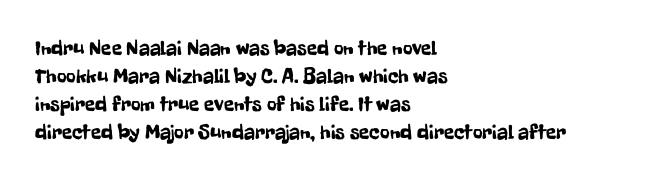
Teacher's note: observe the even left margin — that is flush-left alignment. No italicization has been applied; the sample stays upright. Clear beneath every line of the passage. Honestly, the letter spacing is just normal — you wouldn't notice it. A typesetter would call this leading conventional body-copy spacing.
